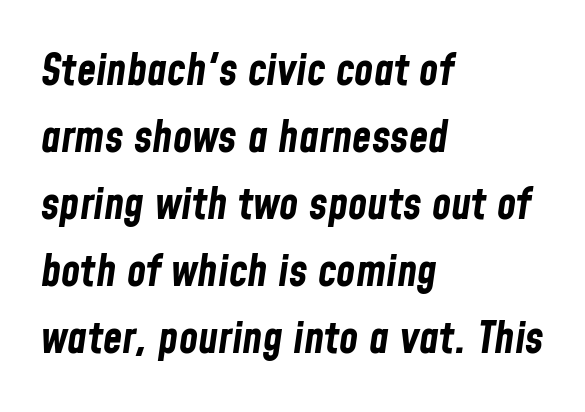
The image shows 44 px bold, condensed type, italic (leaning right); set left-aligned, normal line spacing (1.52x), normal letter spacing, not underlined; low stroke contrast and a medium x-height.
